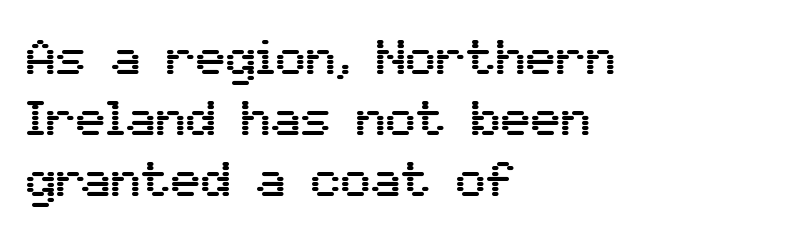
{"serif": "no", "italic": "no", "width": "normal", "stroke_contrast": "medium", "x_height": "medium", "monospaced": "no", "underline": "no", "align": "left", "line_spacing_ratio": 1.22, "letter_spacing": "normal", "letter_spacing_em": 0.0, "glyph_px": 50}
